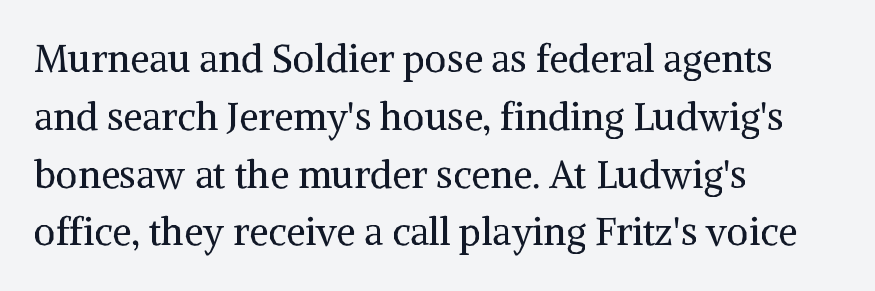
Q: Is the text bold? A: No.
Q: Is the text italic (slanted)? A: No, it is upright.
Q: Is the typeface a serif or a sans-serif typeface? A: Serif.
Q: Is the text underlined? A: No.
Q: How is the paragraph aligned? A: Left-aligned.
Q: Is the spacing between letters normal or unusually wide? A: Normal.
Q: Is the spacing between lines tight, normal or loose? A: Normal.
Q: Width (condensed, normal, or wide)? A: Normal.
Q: Stroke contrast? A: Medium.
Q: x-height? A: Medium.
Q: Monospaced? A: No.
